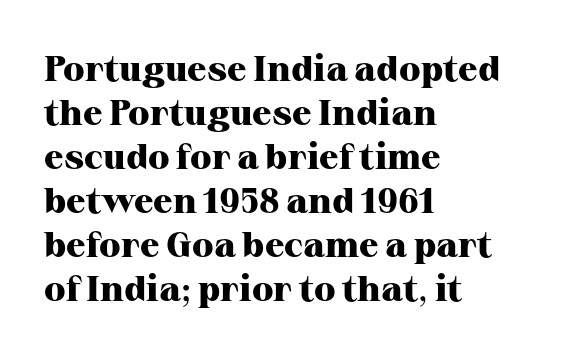
Q: Is the text bold? A: Yes.
Q: Is the text italic (slanted)? A: No, it is upright.
Q: Is the typeface a serif or a sans-serif typeface? A: Serif.
Q: Is the text underlined? A: No.
Q: How is the paragraph aligned? A: Left-aligned.
Q: Is the spacing between letters normal or unusually wide? A: Normal.
Q: Width (condensed, normal, or wide)? A: Normal.
Q: Stroke contrast? A: High.
Q: x-height? A: Medium.
Q: Monospaced? A: No.
